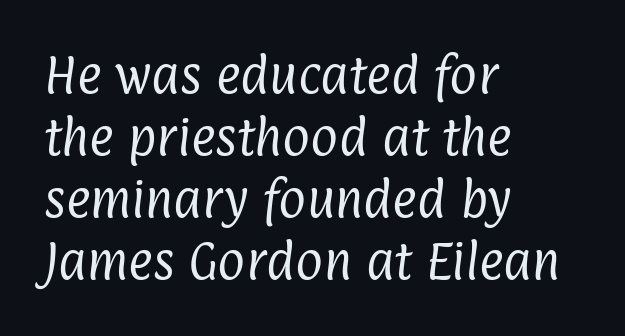
The image shows 42 px regular-weight, condensed sans-serif type; set left-aligned, normal line spacing (1.48x), normal letter spacing, not underlined; low stroke contrast and a medium x-height.
